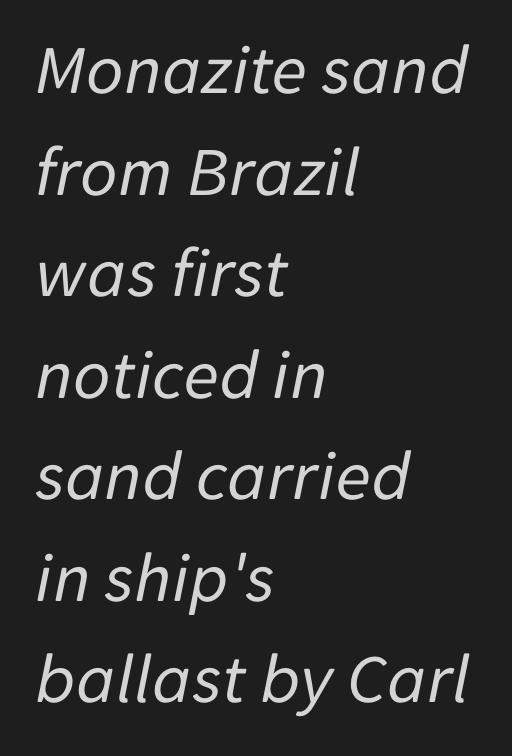
Q: Is the text bold? A: No.
Q: Is the text italic (slanted)? A: Yes, it leans right by about 11 degrees.
Q: Is the text underlined? A: No.
Q: How is the paragraph aligned? A: Left-aligned.
Q: Is the spacing between letters normal or unusually wide? A: Normal.
Q: Is the spacing between lines tight, normal or loose? A: Normal.
Q: Width (condensed, normal, or wide)? A: Normal.
Q: Stroke contrast? A: Low.
Q: x-height? A: Medium.
Q: Monospaced? A: No.
